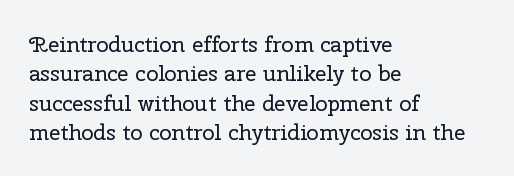
Caption: face not bold, strokes unweighted. Whoever set this chose a conventional vertical rhythm. This sample uses plain, unmodified letter spacing. The lettering stays uniformly vertical, giving the passage a roman look. Rule under the text: the space is simply empty.
